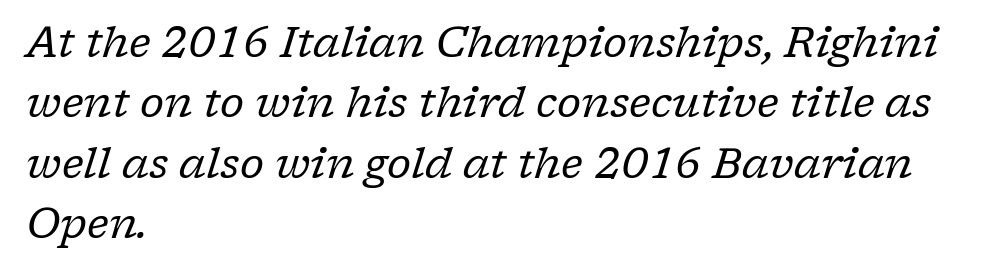
Q: Is the text bold? A: No.
Q: Is the text italic (slanted)? A: Yes, it leans right by about 17 degrees.
Q: Is the typeface a serif or a sans-serif typeface? A: Serif.
Q: Is the text underlined? A: No.
Q: How is the paragraph aligned? A: Left-aligned.
Q: Is the spacing between letters normal or unusually wide? A: Normal.
Q: Is the spacing between lines tight, normal or loose? A: Normal.
Q: Width (condensed, normal, or wide)? A: Normal.
Q: Stroke contrast? A: Low.
Q: x-height? A: Medium.
Q: Monospaced? A: No.
